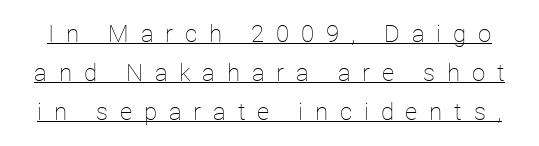
{"italic": "no", "bold": "no", "underline": "yes", "line_spacing": "normal", "line_spacing_ratio": 1.63, "letter_spacing": "wide", "letter_spacing_em": 0.49, "glyph_px": 24}
